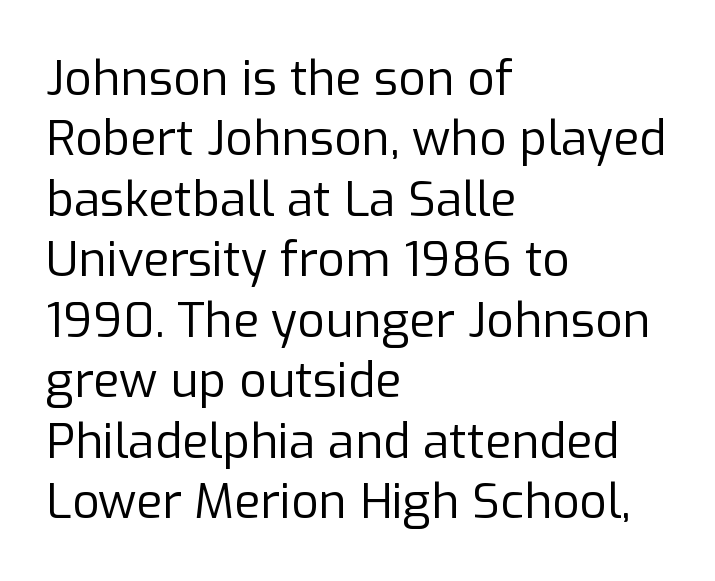
The image shows 48 px regular-weight sans-serif type, upright; set left-aligned, normal line spacing (1.26x), normal letter spacing, not underlined; low stroke contrast and a medium x-height.
